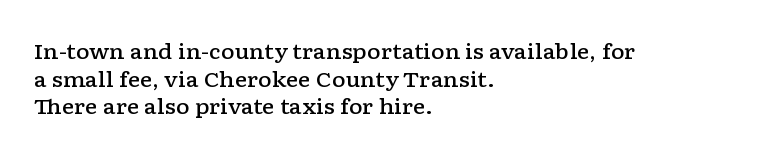
{"italic": "no", "bold": "semi", "underline": "no", "align": "left", "line_spacing": "normal", "line_spacing_ratio": 1.31, "letter_spacing": "normal", "letter_spacing_em": 0.0, "glyph_px": 21}
